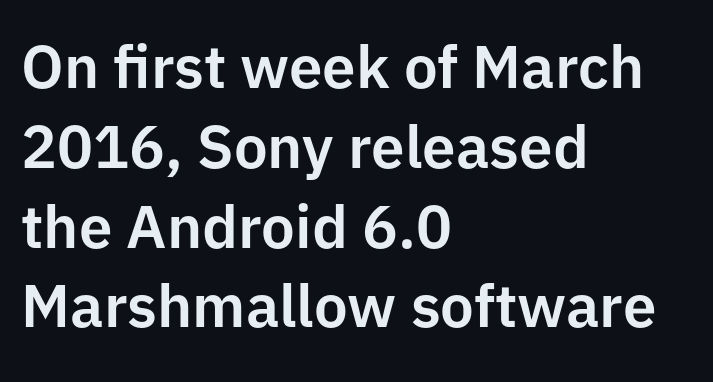
The image shows 60 px sans-serif type, upright; set left-aligned, normal line spacing (1.33x), normal letter spacing, not underlined; low stroke contrast and a medium x-height.
